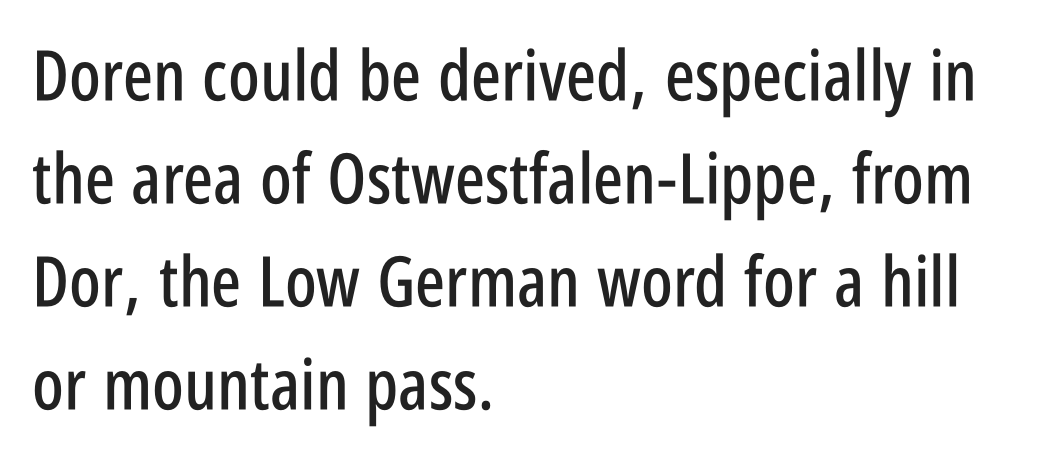
The image shows 70 px condensed sans-serif type, upright; set left-aligned, normal line spacing (1.47x), normal letter spacing, not underlined; low stroke contrast and a large x-height.
